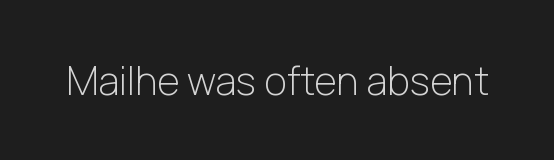
Q: Is the text bold? A: No.
Q: Is the text italic (slanted)? A: No, it is upright.
Q: Is the typeface a serif or a sans-serif typeface? A: Sans-serif.
Q: Is the text underlined? A: No.
Q: Is the spacing between letters normal or unusually wide? A: Normal.
Q: Width (condensed, normal, or wide)? A: Normal.
Q: Stroke contrast? A: Low.
Q: x-height? A: Medium.
Q: Monospaced? A: No.
